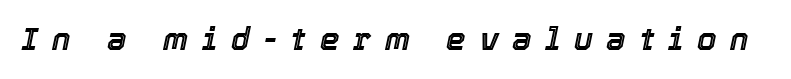
The image shows 31 px text type, italic (leaning right); set unusually wide letter spacing (+0.45 em), not underlined; a medium x-height.
